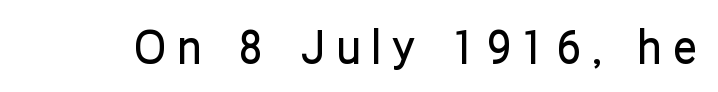
There is plenty of visible air inserted between adjacent glyphs. The face used here is proportionally spaced, like ordinary book or web type. The passage shown is not underscored anywhere. Regarding serifs, this sample does without them. The type sits square on the baseline with zero lean.
